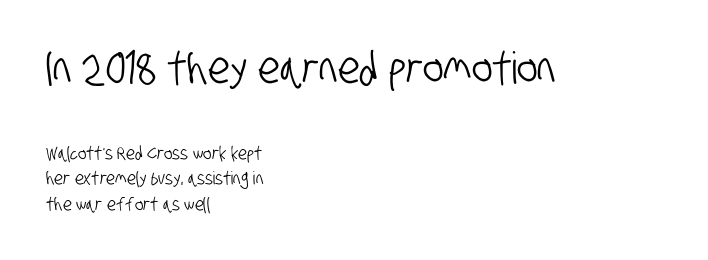
Q: Is the typeface a serif or a sans-serif typeface? A: Sans-serif.
Q: Is the text underlined? A: No.
Q: How is the paragraph aligned? A: Left-aligned.
Q: Is the spacing between letters normal or unusually wide? A: Normal.
Q: Is the spacing between lines tight, normal or loose? A: Normal.
Q: Which block of text is set in a larger size, the first (top) or the second (bottom)? A: The first (top) one.
Q: Width (condensed, normal, or wide)? A: Condensed.
Q: Stroke contrast? A: Low.
Q: x-height? A: Large.
Q: Monospaced? A: No.
